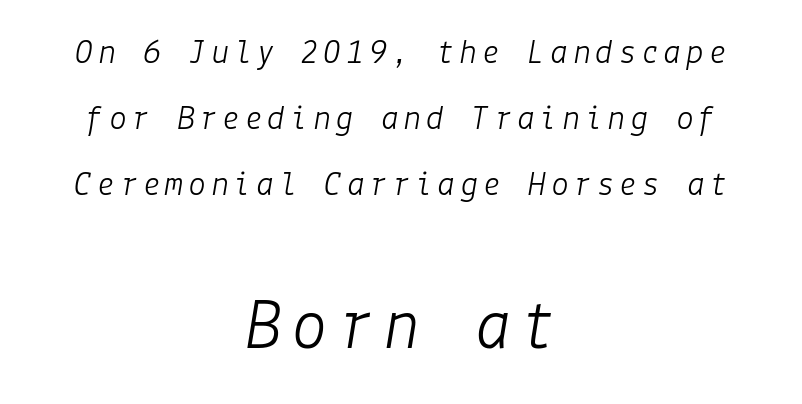
Q: Is the text bold? A: No.
Q: Is the text italic (slanted)? A: Yes, it leans right by about 9 degrees.
Q: Is the text underlined? A: No.
Q: How is the paragraph aligned? A: Centered.
Q: Which block of text is set in a larger size, the first (top) or the second (bottom)? A: The second (bottom) one.
Q: Width (condensed, normal, or wide)? A: Normal.
Q: Stroke contrast? A: Low.
Q: x-height? A: Medium.
